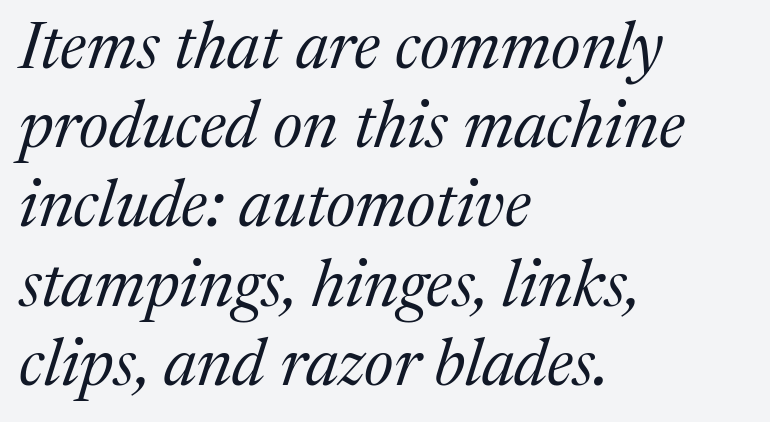
Each letter keeps its own natural width here, so spacing adapts to shape. Here the glyphs are tracked normally, forming tight word shapes. Heft: none added — not bold. Note: serifs present on the glyphs.
